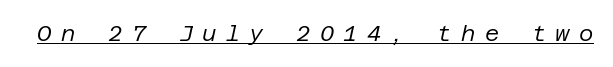
{"italic": "yes", "lean": "right", "slant_degrees": 12, "bold": "no", "underline": "yes", "letter_spacing": "wide", "letter_spacing_em": 0.42, "glyph_px": 22}
